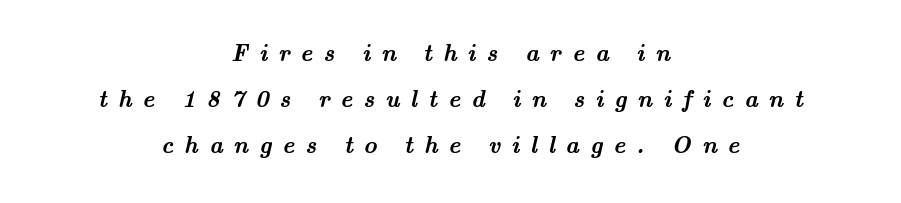
The paragraph shown floats in the horizontal middle. A dark, heavy texture on the line: the type is bold. Just letters on the line, the space beneath them empty. Short note: letters widely spaced.
